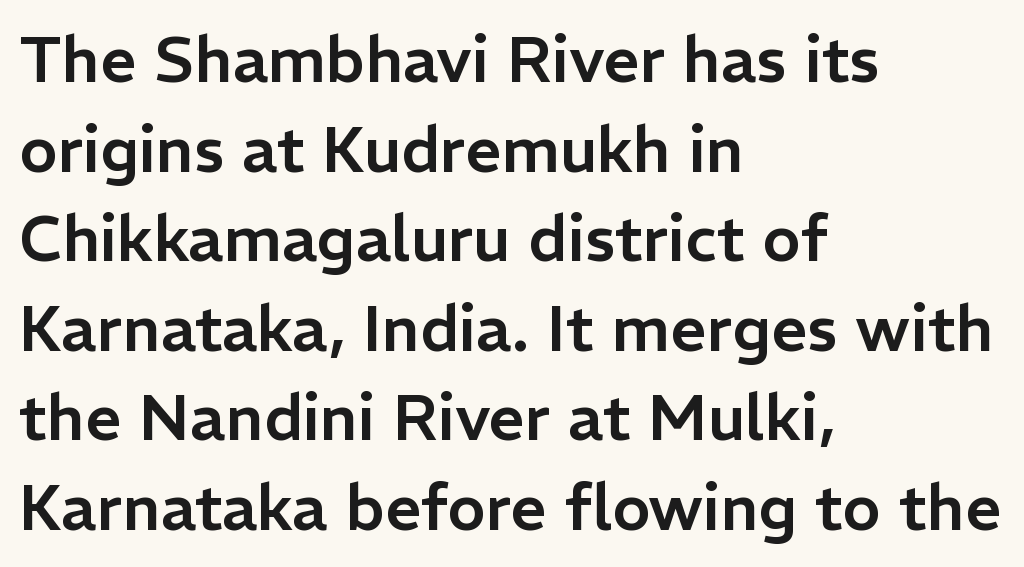
{"serif": "no", "italic": "no", "width": "normal", "stroke_contrast": "low", "x_height": "medium", "monospaced": "no", "underline": "no", "align": "left", "line_spacing": "normal", "line_spacing_ratio": 1.4, "letter_spacing": "normal", "letter_spacing_em": 0.0, "glyph_px": 64}
